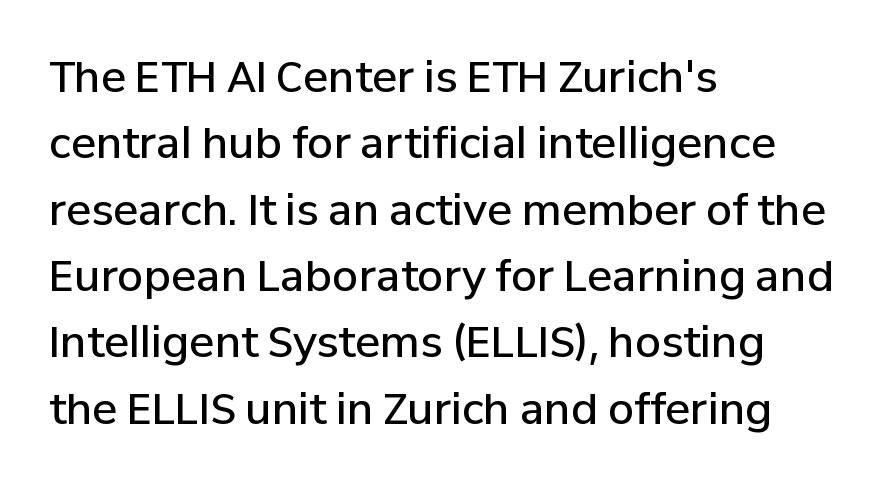
Q: Is the text bold? A: Semi-bold.
Q: Is the text italic (slanted)? A: No, it is upright.
Q: Is the typeface a serif or a sans-serif typeface? A: Sans-serif.
Q: Is the text underlined? A: No.
Q: How is the paragraph aligned? A: Left-aligned.
Q: Is the spacing between letters normal or unusually wide? A: Normal.
Q: Is the spacing between lines tight, normal or loose? A: Normal.
Q: Width (condensed, normal, or wide)? A: Normal.
Q: Stroke contrast? A: Low.
Q: x-height? A: Medium.
Q: Monospaced? A: No.
